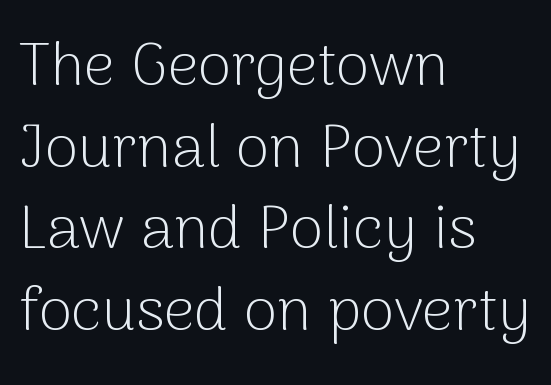
{"serif": "no", "italic": "no", "bold": "no", "weight": "light", "width": "normal", "stroke_contrast": "low", "x_height": "medium", "monospaced": "no", "underline": "no", "align": "left", "line_spacing": "normal", "line_spacing_ratio": 1.34, "letter_spacing": "normal", "letter_spacing_em": 0.0, "glyph_px": 61}
